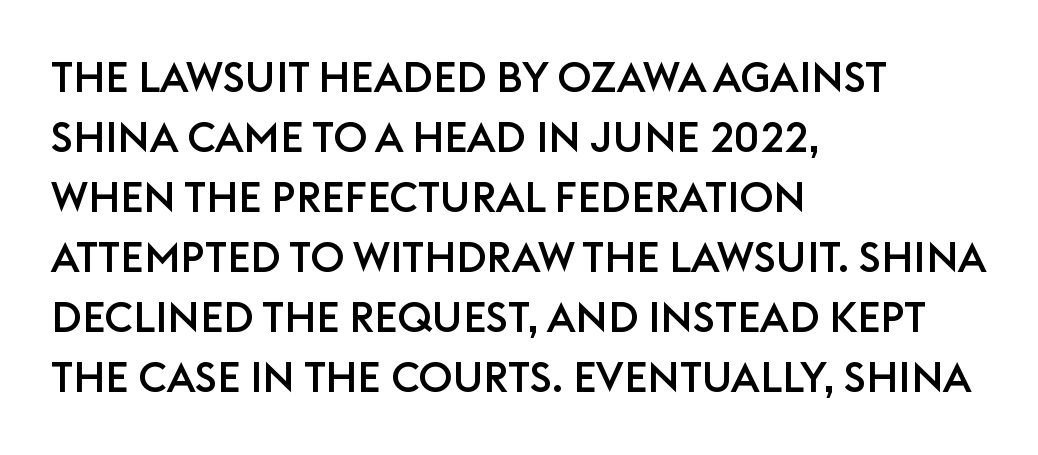
Observe the absence of serifs on each vertical stroke in this sample. It's the straight-up-and-down kind of type. Alignment: flush left. Clear beneath every line of the passage. Is this a fixed-width face? No — the glyphs have proportional, varying widths.
